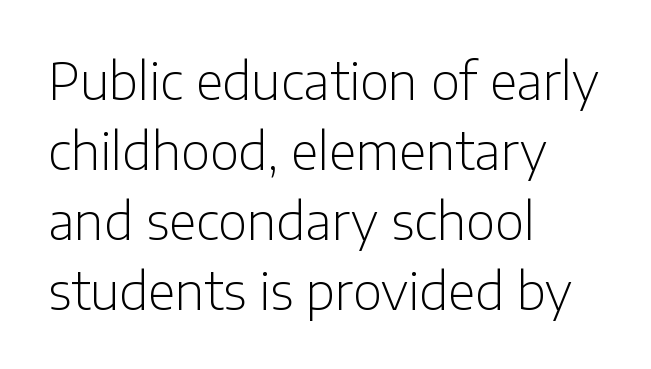
Q: Is the text bold? A: No.
Q: Is the text italic (slanted)? A: No, it is upright.
Q: Is the typeface a serif or a sans-serif typeface? A: Sans-serif.
Q: Is the text underlined? A: No.
Q: How is the paragraph aligned? A: Left-aligned.
Q: Is the spacing between letters normal or unusually wide? A: Normal.
Q: Is the spacing between lines tight, normal or loose? A: Normal.
Q: Width (condensed, normal, or wide)? A: Normal.
Q: Stroke contrast? A: Low.
Q: x-height? A: Medium.
Q: Monospaced? A: No.
